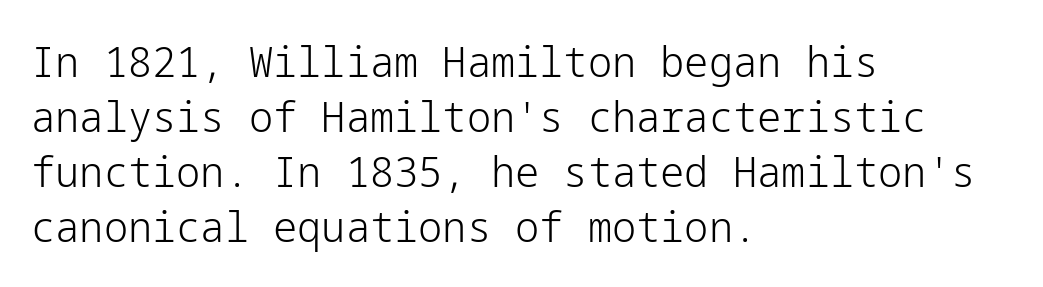
Q: Is the text bold? A: No.
Q: Is the text italic (slanted)? A: No, it is upright.
Q: Is the typeface a serif or a sans-serif typeface? A: Sans-serif.
Q: Is the text underlined? A: No.
Q: How is the paragraph aligned? A: Left-aligned.
Q: Is the spacing between letters normal or unusually wide? A: Normal.
Q: Is the spacing between lines tight, normal or loose? A: Normal.
Q: Width (condensed, normal, or wide)? A: Normal.
Q: Stroke contrast? A: Low.
Q: x-height? A: Medium.
